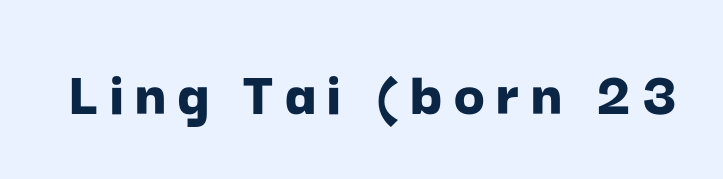
Q: Is the text bold? A: Yes.
Q: Is the text italic (slanted)? A: No, it is upright.
Q: Is the typeface a serif or a sans-serif typeface? A: Sans-serif.
Q: Is the text underlined? A: No.
Q: Width (condensed, normal, or wide)? A: Normal.
Q: Stroke contrast? A: Low.
Q: x-height? A: Medium.
Q: Monospaced? A: No.
